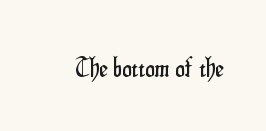
This rendering leaves character spacing at its baseline value. Has an underline been added? It has not. No italicization has been applied; the sample stays upright.
